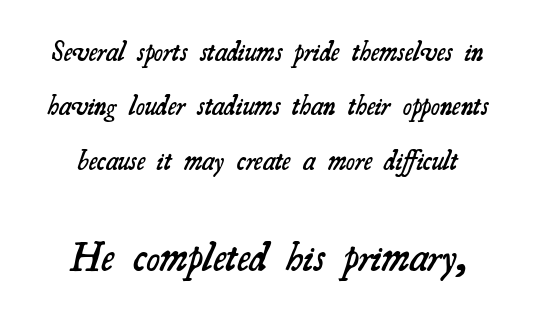
The image shows 41 px semibold serif type; set centered, loose line spacing (2.01x), normal letter spacing, not underlined; the second (bottom) block is 1.52x larger; medium stroke contrast and a small x-height.
